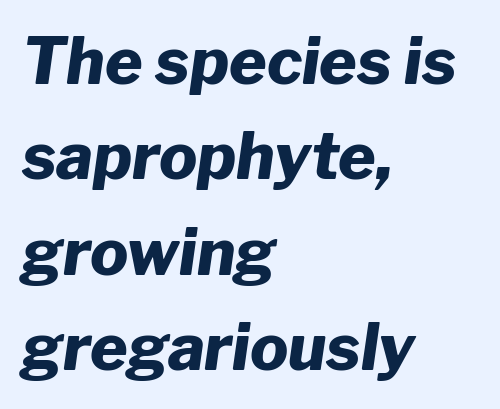
Q: Is the text bold? A: Yes.
Q: Is the text italic (slanted)? A: Yes, it leans right by about 8 degrees.
Q: Is the text underlined? A: No.
Q: How is the paragraph aligned? A: Left-aligned.
Q: Is the spacing between letters normal or unusually wide? A: Normal.
Q: Is the spacing between lines tight, normal or loose? A: Normal.
Q: Width (condensed, normal, or wide)? A: Normal.
Q: Stroke contrast? A: Low.
Q: x-height? A: Medium.
Q: Monospaced? A: No.
